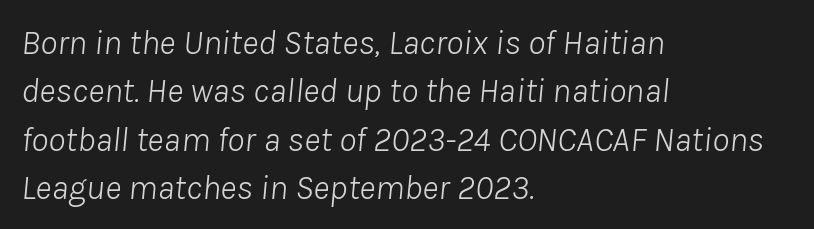
{"italic": "yes", "lean": "right", "slant_degrees": 8, "bold": "no", "weight": "light", "width": "normal", "stroke_contrast": "low", "x_height": "medium", "monospaced": "no", "underline": "no", "align": "left", "line_spacing": "normal", "line_spacing_ratio": 1.38, "letter_spacing": "normal", "letter_spacing_em": 0.0, "glyph_px": 35}
